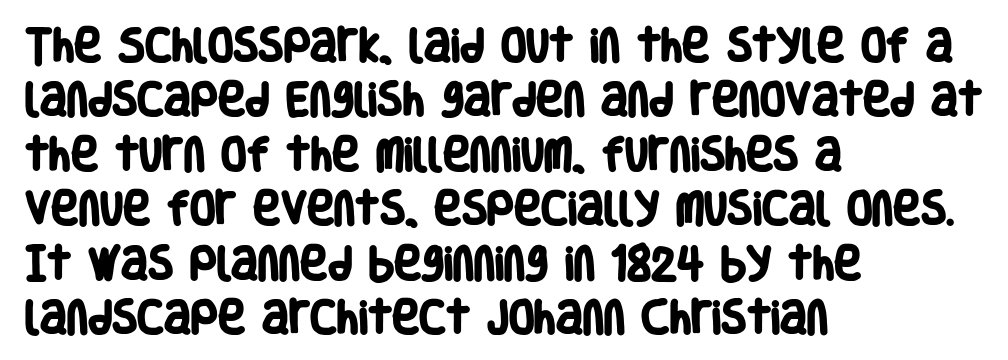
{"serif": "no", "bold": "yes", "weight": "heavy", "width": "condensed", "stroke_contrast": "low", "x_height": "large", "monospaced": "no", "underline": "no", "align": "left", "line_spacing": "normal", "line_spacing_ratio": 1.47, "letter_spacing": "normal", "letter_spacing_em": 0.0, "glyph_px": 37}
